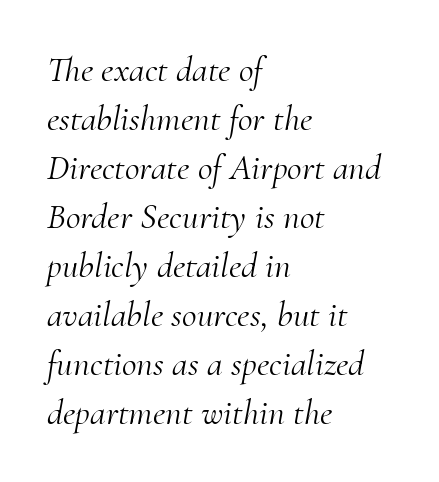
The image shows 36 px light serif type, italic (leaning right); set left-aligned, normal line spacing (1.36x), normal letter spacing, not underlined; medium stroke contrast and a small x-height.
